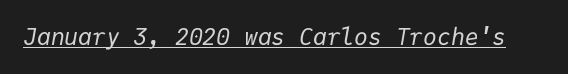
{"italic": "yes", "lean": "right", "slant_degrees": 9, "bold": "no", "underline": "yes", "letter_spacing": "normal", "letter_spacing_em": 0.0, "glyph_px": 23}
